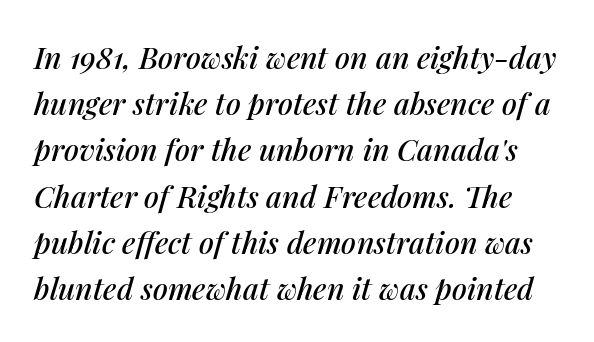
Q: Is the text italic (slanted)? A: Yes, it leans right by about 14 degrees.
Q: Is the text underlined? A: No.
Q: Is the spacing between letters normal or unusually wide? A: Normal.
Q: Is the spacing between lines tight, normal or loose? A: Normal.
Q: Width (condensed, normal, or wide)? A: Normal.
Q: Stroke contrast? A: Medium.
Q: x-height? A: Medium.
Q: Monospaced? A: No.
